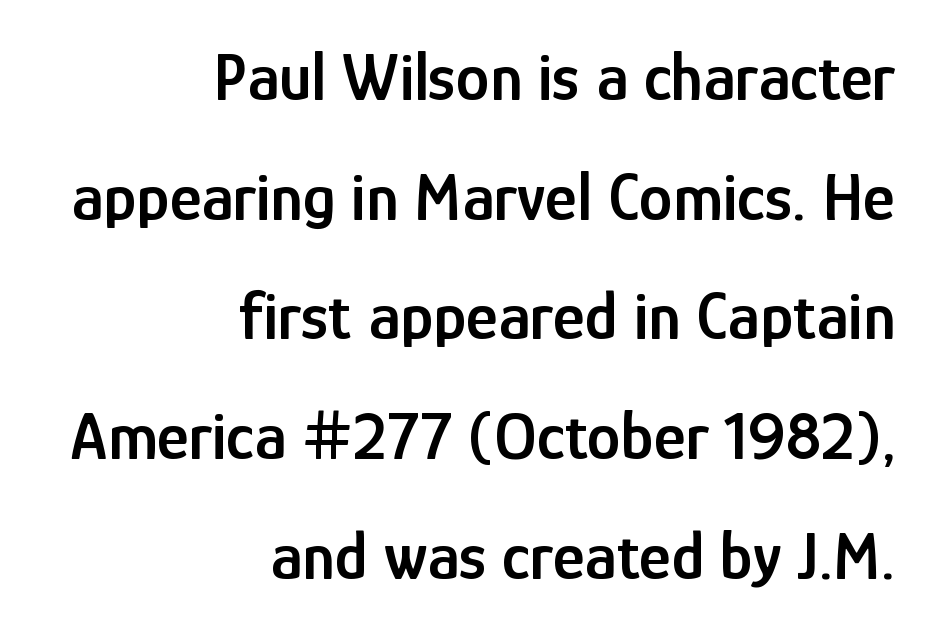
The image shows 68 px semibold, condensed sans-serif type, upright; set right-aligned, line spacing 1.76x, normal letter spacing, not underlined; low stroke contrast and a medium x-height.
